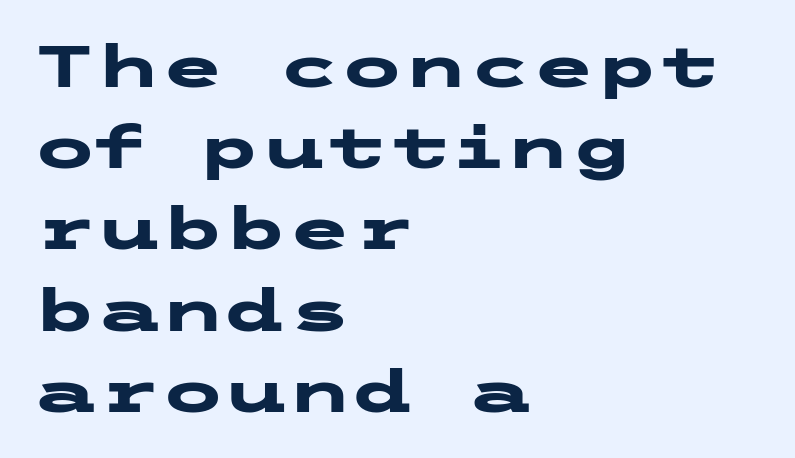
Q: Is the text bold? A: Yes.
Q: Is the text italic (slanted)? A: No, it is upright.
Q: Is the typeface a serif or a sans-serif typeface? A: Sans-serif.
Q: Is the text underlined? A: No.
Q: How is the paragraph aligned? A: Left-aligned.
Q: Is the spacing between letters normal or unusually wide? A: Normal.
Q: Is the spacing between lines tight, normal or loose? A: Normal.
Q: Width (condensed, normal, or wide)? A: Wide.
Q: Stroke contrast? A: Low.
Q: x-height? A: Medium.
